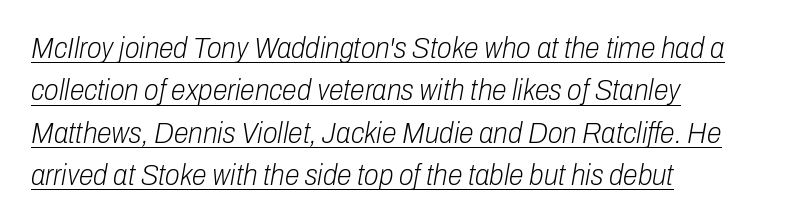
{"italic": "yes", "lean": "right", "slant_degrees": 10, "bold": "no", "weight": "light", "width": "condensed", "stroke_contrast": "low", "x_height": "medium", "monospaced": "no", "underline": "yes", "align": "left", "line_spacing": "normal", "line_spacing_ratio": 1.41, "letter_spacing": "normal", "letter_spacing_em": 0.0, "glyph_px": 30}
